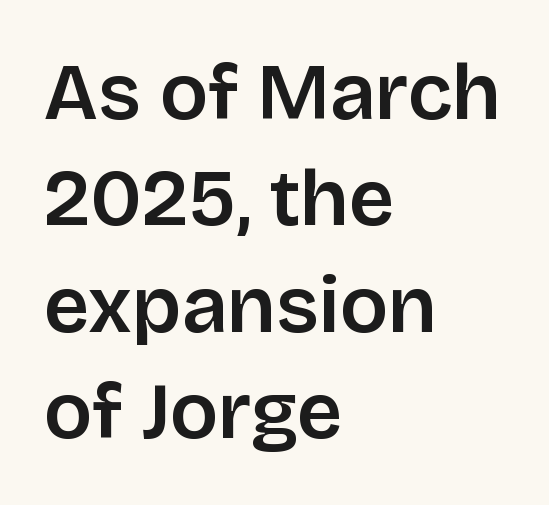
Q: Is the text italic (slanted)? A: No, it is upright.
Q: Is the typeface a serif or a sans-serif typeface? A: Sans-serif.
Q: Is the text underlined? A: No.
Q: How is the paragraph aligned? A: Left-aligned.
Q: Is the spacing between letters normal or unusually wide? A: Normal.
Q: Is the spacing between lines tight, normal or loose? A: Normal.
Q: Width (condensed, normal, or wide)? A: Normal.
Q: Stroke contrast? A: Low.
Q: x-height? A: Large.
Q: Monospaced? A: No.
